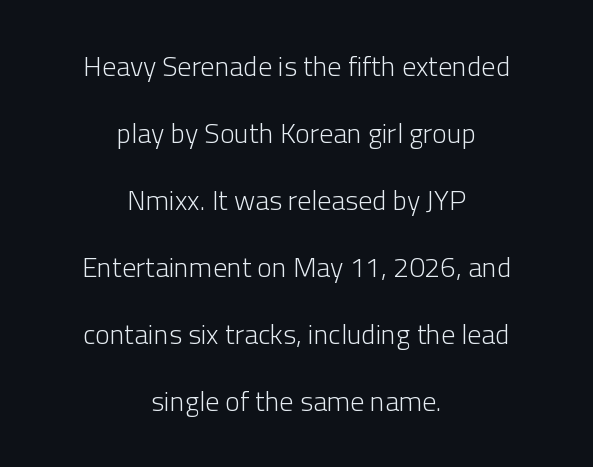
The image shows 28 px light sans-serif type, upright; set centered, loose line spacing (2.39x), normal letter spacing, not underlined; low stroke contrast and a medium x-height.
